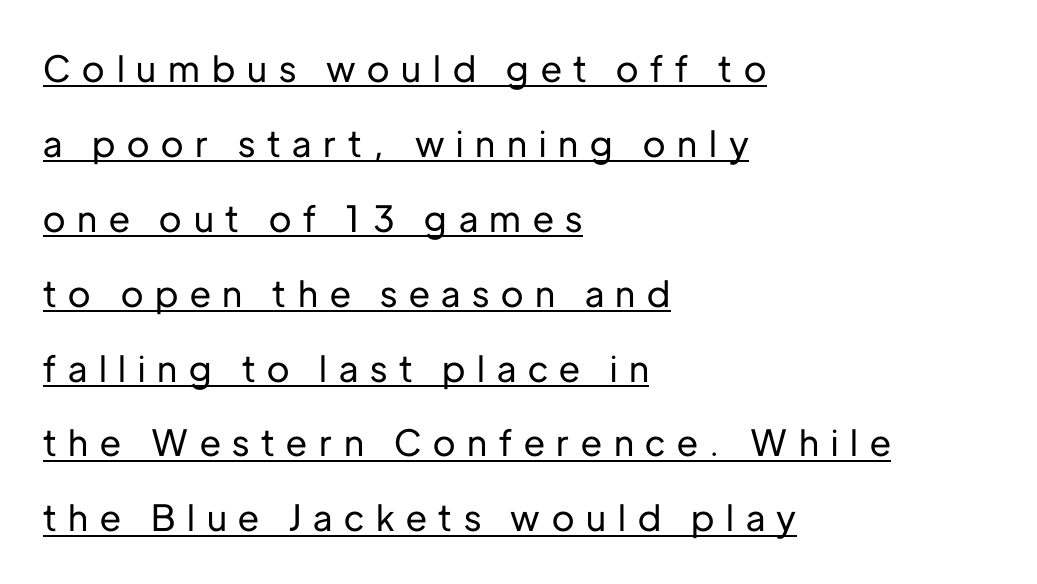
This block would shrink considerably if given ordinary leading; it's expanded now. The face used here is rendered with a markedly widened letterfit. It's the straight-up-and-down kind of type. A typesetter would call this proportional, since set widths differ per character. Teacher's note: observe the even left margin — that is flush-left alignment. No feet cap the strokes, marking this as sans-serif type.
